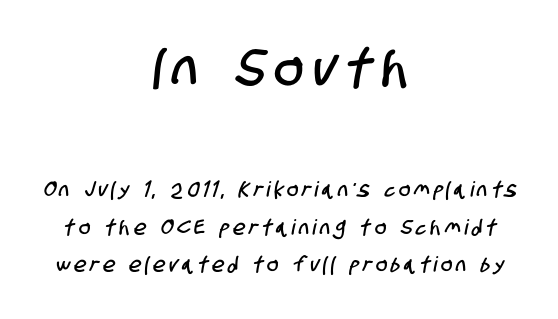
Beneath every word, the page is bare. Here the first block reads like a headline and the second like body copy. The rendering positions every line midway between the sides. Words appear elongated and porous because spacing is wide. Observe the absence of serifs on each vertical stroke in this sample. Spacing verdict: proportional, widths tailored to each character.
